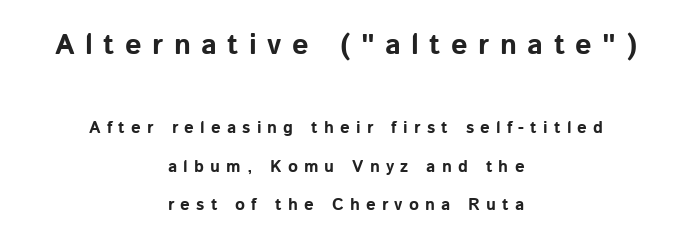
Q: Is the text bold? A: Yes.
Q: Is the text italic (slanted)? A: No, it is upright.
Q: Is the typeface a serif or a sans-serif typeface? A: Sans-serif.
Q: Is the text underlined? A: No.
Q: How is the paragraph aligned? A: Centered.
Q: Is the spacing between letters normal or unusually wide? A: Unusually wide.
Q: Is the spacing between lines tight, normal or loose? A: Loose.
Q: Which block of text is set in a larger size, the first (top) or the second (bottom)? A: The first (top) one.
Q: Width (condensed, normal, or wide)? A: Normal.
Q: Stroke contrast? A: Low.
Q: x-height? A: Medium.
Q: Monospaced? A: No.
